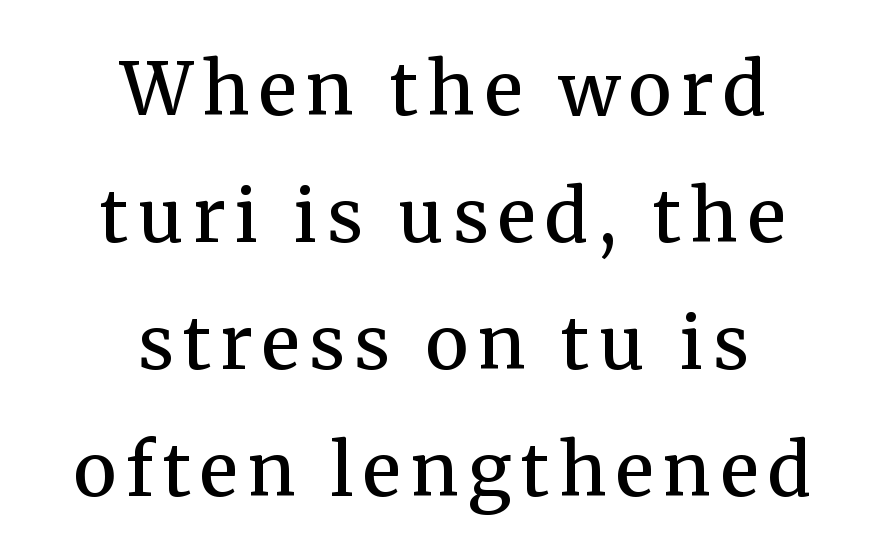
{"serif": "yes", "italic": "no", "bold": "semi", "weight": "semibold", "width": "normal", "stroke_contrast": "medium", "x_height": "medium", "monospaced": "no", "underline": "no", "align": "center", "line_spacing_ratio": 1.74, "glyph_px": 73}
